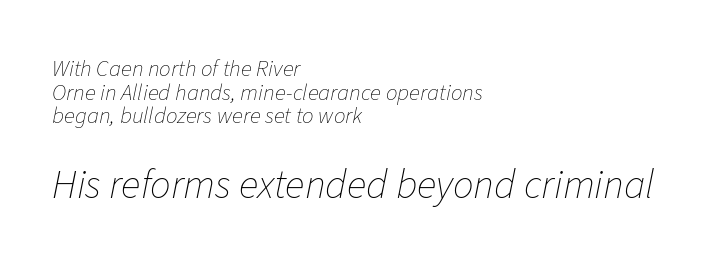
Q: Is the text bold? A: No.
Q: Is the text italic (slanted)? A: Yes, it leans right by about 11 degrees.
Q: Is the text underlined? A: No.
Q: How is the paragraph aligned? A: Left-aligned.
Q: Is the spacing between letters normal or unusually wide? A: Normal.
Q: Is the spacing between lines tight, normal or loose? A: Tight.
Q: Which block of text is set in a larger size, the first (top) or the second (bottom)? A: The second (bottom) one.
Q: Width (condensed, normal, or wide)? A: Normal.
Q: Stroke contrast? A: Low.
Q: x-height? A: Medium.
Q: Monospaced? A: No.
